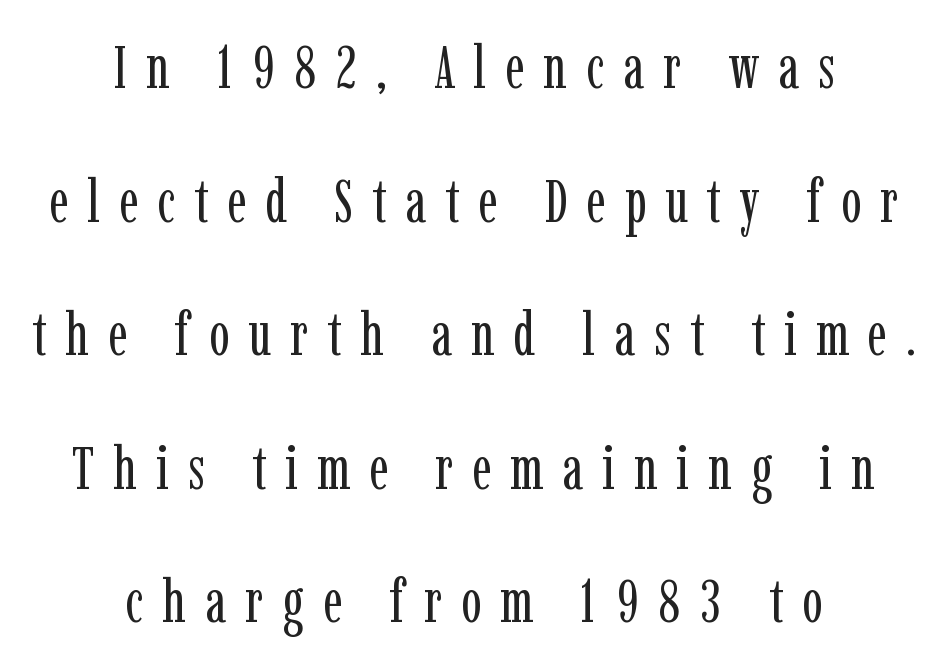
{"serif": "yes", "italic": "no", "bold": "no", "weight": "regular", "width": "condensed", "stroke_contrast": "low", "x_height": "medium", "monospaced": "no", "underline": "no", "align": "center", "line_spacing": "loose", "line_spacing_ratio": 2.19, "letter_spacing": "wide", "letter_spacing_em": 0.31, "glyph_px": 61}
